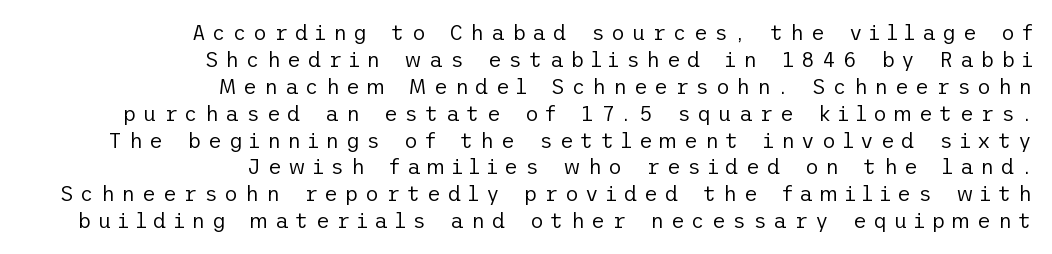
{"italic": "no", "bold": "no", "underline": "no", "align": "right", "line_spacing": "normal", "line_spacing_ratio": 1.28, "letter_spacing": "wide", "letter_spacing_em": 0.33, "glyph_px": 21}
